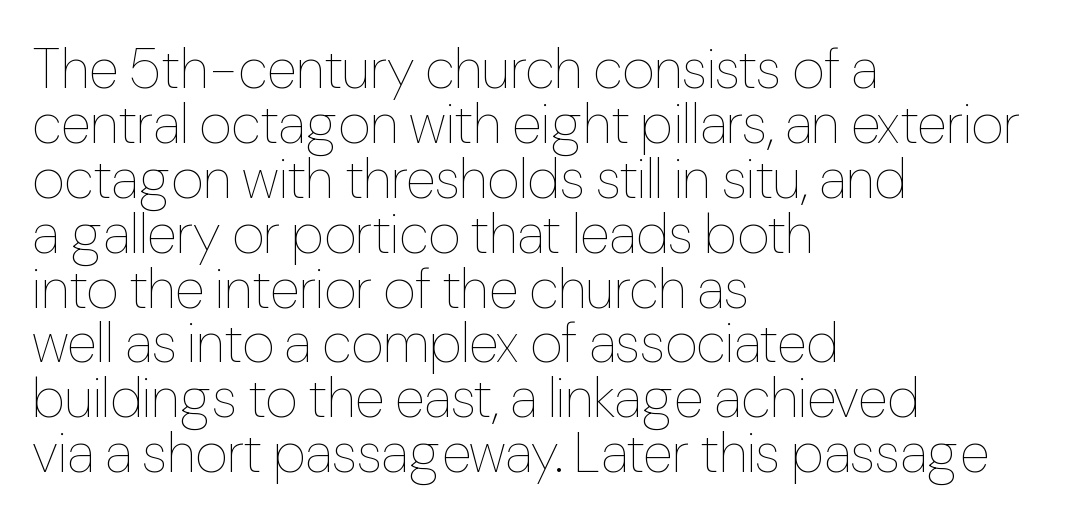
Standard letterfit; no display-style spreading of the glyphs. You could barely slide anything between these rows. Heaviness? Minimal to ordinary, like unemphasized prose. The type sits square on the baseline with zero lean. A clean baseline with only descenders dipping below it. These lines are rendered in a variable-pitch font.
